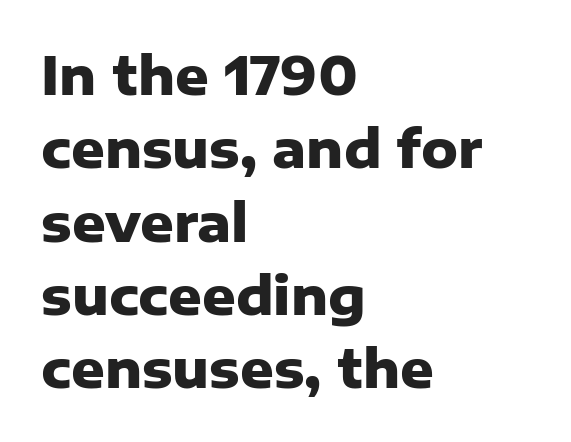
Q: Is the text bold? A: Yes.
Q: Is the text italic (slanted)? A: No, it is upright.
Q: Is the typeface a serif or a sans-serif typeface? A: Sans-serif.
Q: Is the text underlined? A: No.
Q: How is the paragraph aligned? A: Left-aligned.
Q: Is the spacing between letters normal or unusually wide? A: Normal.
Q: Is the spacing between lines tight, normal or loose? A: Normal.
Q: Width (condensed, normal, or wide)? A: Normal.
Q: Stroke contrast? A: Low.
Q: x-height? A: Medium.
Q: Monospaced? A: No.
